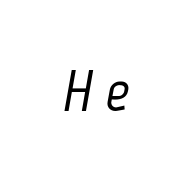
Q: Is the text italic (slanted)? A: Yes, it leans right by about 12 degrees.
Q: Is the text underlined? A: No.
Q: Is the spacing between letters normal or unusually wide? A: Unusually wide.
Q: Width (condensed, normal, or wide)? A: Condensed.
Q: Stroke contrast? A: Low.
Q: x-height? A: Medium.
Q: Monospaced? A: No.
